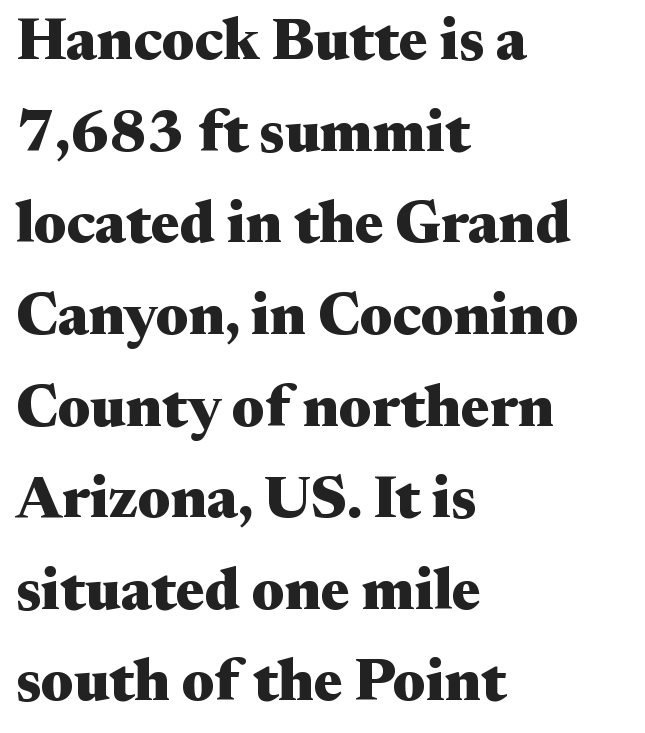
Q: Is the text bold? A: Yes.
Q: Is the text italic (slanted)? A: No, it is upright.
Q: Is the typeface a serif or a sans-serif typeface? A: Serif.
Q: Is the text underlined? A: No.
Q: How is the paragraph aligned? A: Left-aligned.
Q: Is the spacing between letters normal or unusually wide? A: Normal.
Q: Is the spacing between lines tight, normal or loose? A: Normal.
Q: Width (condensed, normal, or wide)? A: Wide.
Q: Stroke contrast? A: Medium.
Q: x-height? A: Medium.
Q: Monospaced? A: No.
